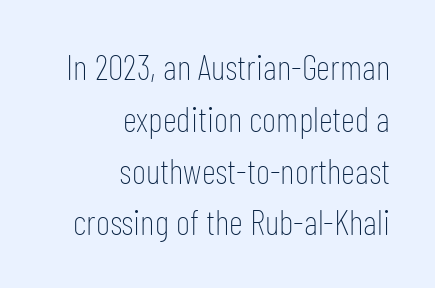
{"serif": "no", "italic": "no", "bold": "no", "weight": "thin", "width": "condensed", "stroke_contrast": "low", "x_height": "medium", "monospaced": "no", "underline": "no", "align": "right", "line_spacing": "normal", "line_spacing_ratio": 1.48, "letter_spacing": "normal", "letter_spacing_em": 0.0, "glyph_px": 35}
